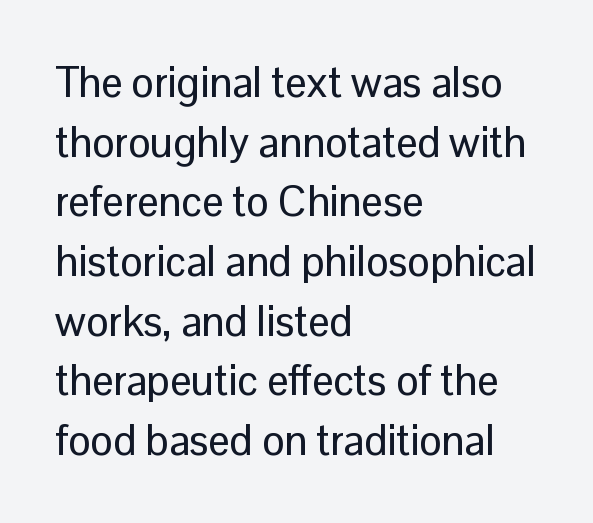
The image shows 42 px sans-serif type, upright; set left-aligned, normal line spacing (1.42x), normal letter spacing, not underlined; low stroke contrast and a medium x-height.
